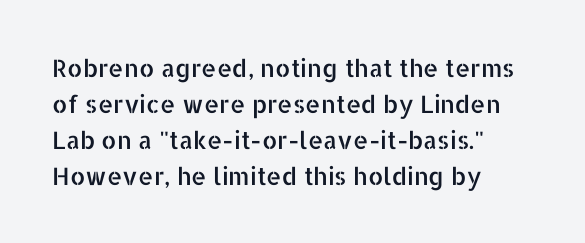
{"italic": "no", "underline": "no", "align": "left", "line_spacing": "normal", "line_spacing_ratio": 1.5, "letter_spacing": "normal", "letter_spacing_em": 0.0, "glyph_px": 24}
